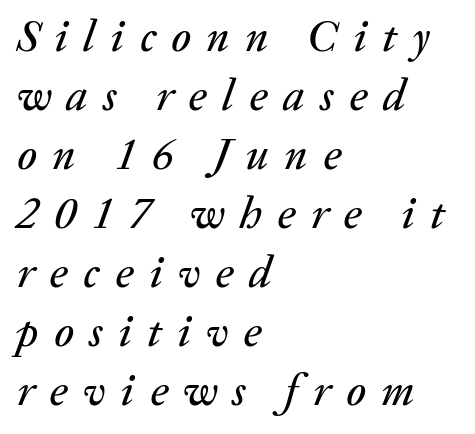
Q: Is the text italic (slanted)? A: Yes, it leans right by about 20 degrees.
Q: Is the text underlined? A: No.
Q: How is the paragraph aligned? A: Left-aligned.
Q: Is the spacing between letters normal or unusually wide? A: Unusually wide.
Q: Is the spacing between lines tight, normal or loose? A: Normal.
Q: Width (condensed, normal, or wide)? A: Normal.
Q: Stroke contrast? A: Medium.
Q: x-height? A: Medium.
Q: Monospaced? A: No.
